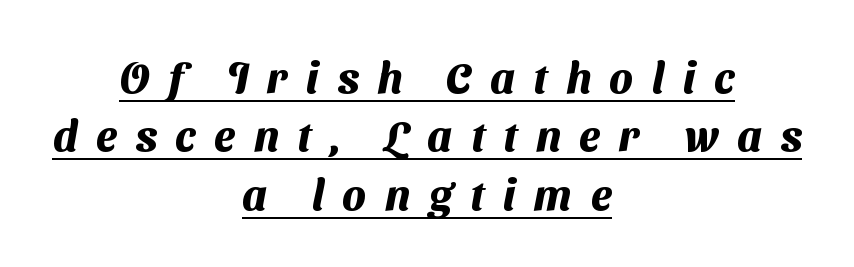
Q: Is the text bold? A: Yes.
Q: Is the typeface a serif or a sans-serif typeface? A: Sans-serif.
Q: Is the text underlined? A: Yes.
Q: How is the paragraph aligned? A: Centered.
Q: Is the spacing between letters normal or unusually wide? A: Unusually wide.
Q: Is the spacing between lines tight, normal or loose? A: Normal.
Q: Width (condensed, normal, or wide)? A: Normal.
Q: Stroke contrast? A: Medium.
Q: x-height? A: Medium.
Q: Monospaced? A: No.
